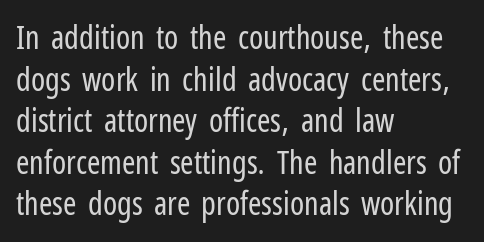
Each word holds together tightly as a unit, with standard inter-letter gaps. The lines sit at an ordinary, default distance from one another. Spacing verdict: proportional, widths tailored to each character. The passage shown is typeset with a sans-serif family. Alignment: flush left. The axis of the letterforms is exactly vertical.
